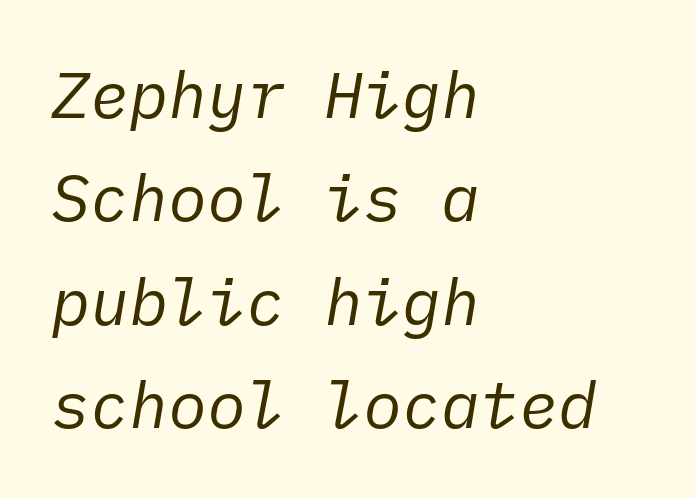
The image shows 65 px regular-weight type, italic (leaning right); set left-aligned, normal line spacing (1.59x), normal letter spacing, not underlined; low stroke contrast and a medium x-height.
